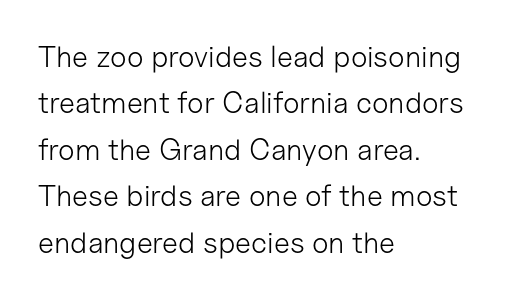
{"serif": "no", "italic": "no", "bold": "no", "weight": "light", "width": "normal", "stroke_contrast": "low", "x_height": "medium", "monospaced": "no", "underline": "no", "align": "left", "line_spacing": "normal", "line_spacing_ratio": 1.55, "letter_spacing": "normal", "letter_spacing_em": 0.0, "glyph_px": 30}
